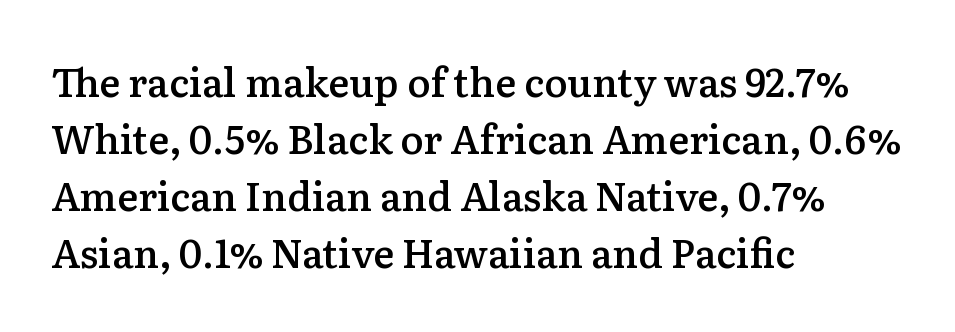
Horizontal bands of white between lines are of average thickness. The words here are not underlined. This is moderately heavy type, rendered in semibold. Unlike italic type, these characters show no tilt at all. Is the block centered? No — it sits flush against the left margin. Varying glyph widths throughout — classic text-font behaviour.
